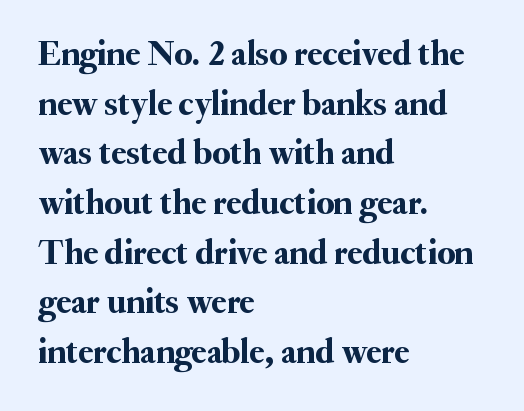
Nope, not italic — everything's standing straight. Characters follow at the spacing the type designer built in. Normally led — the rows are evenly, conventionally spaced. The ragged edge is on the right, which tells us the setting is flush left. Each row of text sits above clean, open space.
